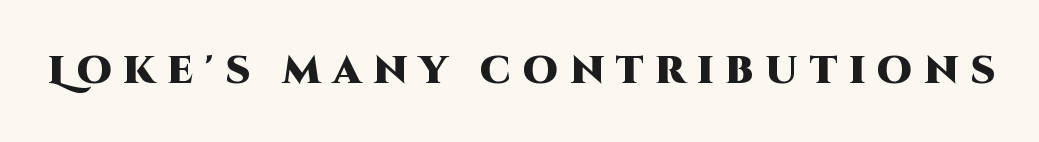
You can tell from the bare stems that sans-serif type was used. The characters look thick and weighty, a clear bold. You could not count columns in this text — the font is proportionally spaced. The words here are not underlined. Every stem runs plumb, perpendicular to the baseline.
